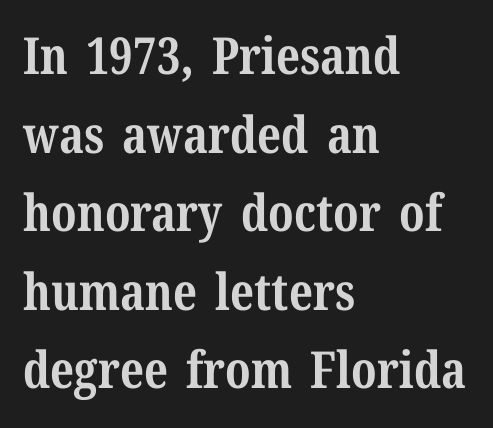
It's the straight-up-and-down kind of type. These lines are rendered in a variable-pitch font. Notice how descenders clear the ascenders below comfortably — that's standard leading. Letter spacing: default. I'd describe the lettering as bold — thick and assertive. The rag falls on the right side of this text block.
